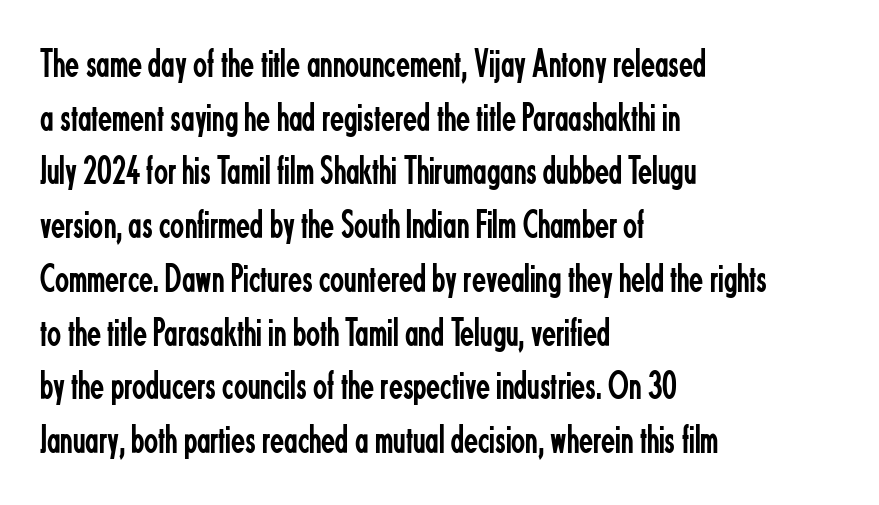
This rendering features lettering with no underline. Regarding leading, the lines here are spaced in the standard way. Is this a fixed-width face? No — the glyphs have proportional, varying widths. Posture: straight, roman, zero tilt. Where is the straight margin? On the left. The type family on display is of the sans-serif kind.
